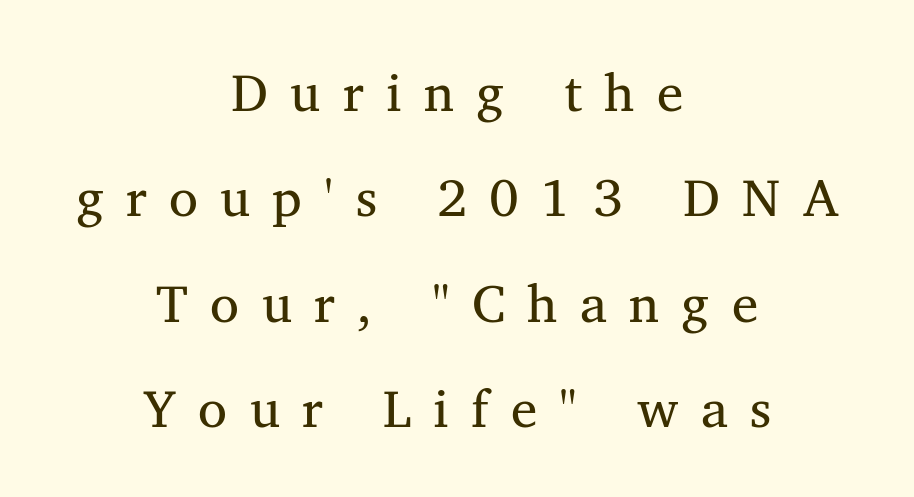
{"serif": "yes", "italic": "no", "bold": "no", "weight": "regular", "width": "normal", "stroke_contrast": "medium", "x_height": "medium", "monospaced": "no", "underline": "no", "align": "center", "line_spacing": "loose", "line_spacing_ratio": 1.99, "letter_spacing": "wide", "letter_spacing_em": 0.42, "glyph_px": 53}
